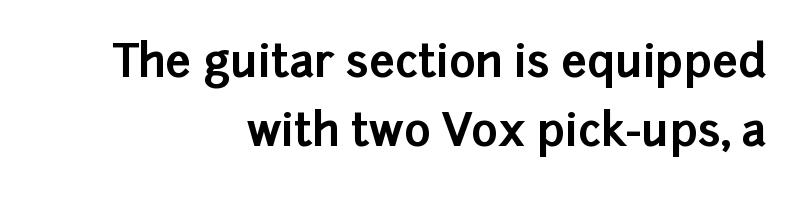
Q: Is the text bold? A: Yes.
Q: Is the text italic (slanted)? A: No, it is upright.
Q: Is the typeface a serif or a sans-serif typeface? A: Sans-serif.
Q: Is the text underlined? A: No.
Q: How is the paragraph aligned? A: Right-aligned.
Q: Is the spacing between letters normal or unusually wide? A: Normal.
Q: Is the spacing between lines tight, normal or loose? A: Normal.
Q: Width (condensed, normal, or wide)? A: Normal.
Q: Stroke contrast? A: Low.
Q: x-height? A: Medium.
Q: Monospaced? A: No.
